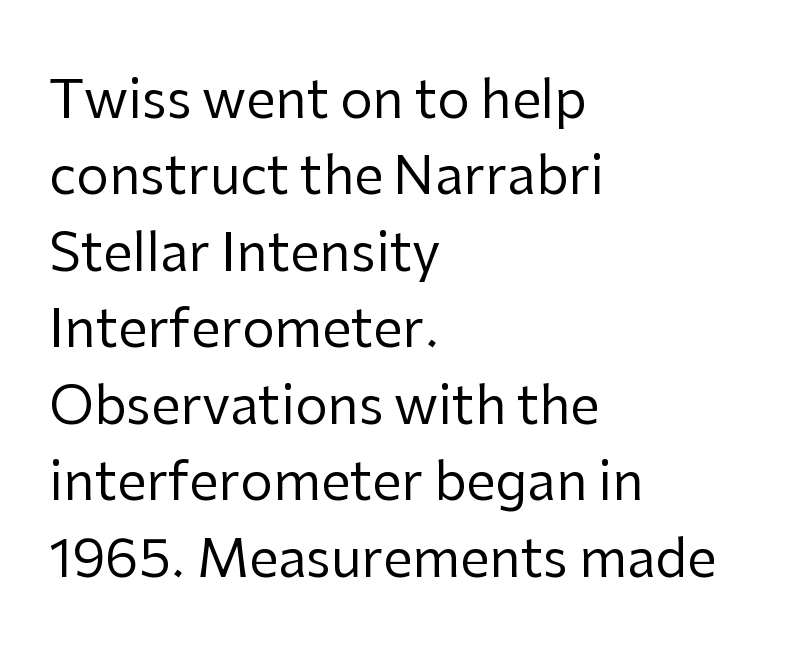
{"serif": "no", "italic": "no", "bold": "no", "weight": "regular", "width": "normal", "stroke_contrast": "low", "x_height": "medium", "monospaced": "no", "underline": "no", "align": "left", "line_spacing": "normal", "line_spacing_ratio": 1.47, "letter_spacing": "normal", "letter_spacing_em": 0.0, "glyph_px": 52}
